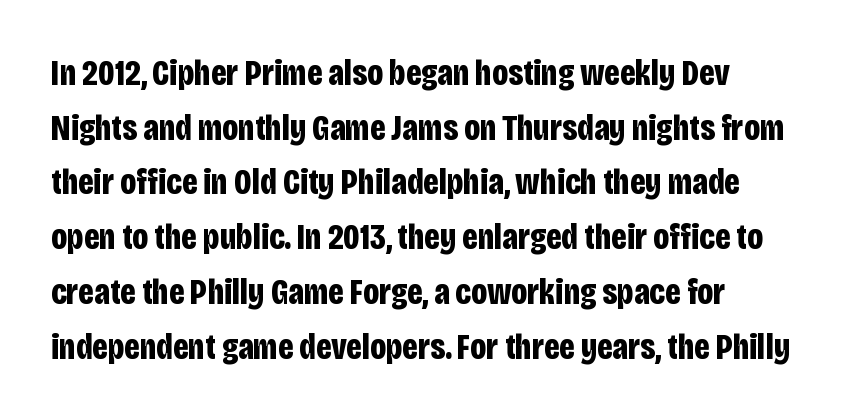
These words are printed bold, with thick strokes throughout. This sample has the flowing, uneven cadence of proportional lettering. The rendering keeps characters at their native spacing. Examine the stroke ends and you'll find no serifs.
